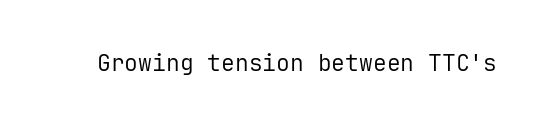
Q: Is the text bold? A: No.
Q: Is the text italic (slanted)? A: No, it is upright.
Q: Is the text underlined? A: No.
Q: Is the spacing between letters normal or unusually wide? A: Normal.
